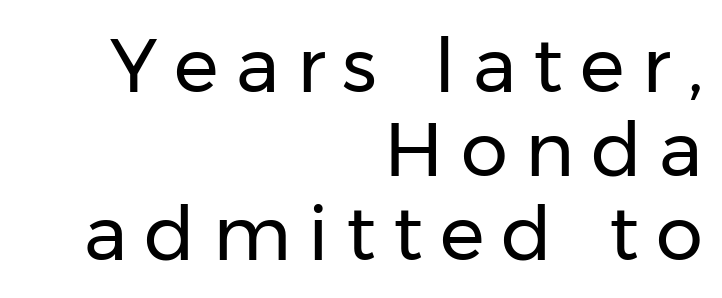
Q: Is the text bold? A: No.
Q: Is the text italic (slanted)? A: No, it is upright.
Q: Is the typeface a serif or a sans-serif typeface? A: Sans-serif.
Q: Is the text underlined? A: No.
Q: How is the paragraph aligned? A: Right-aligned.
Q: Is the spacing between letters normal or unusually wide? A: Unusually wide.
Q: Is the spacing between lines tight, normal or loose? A: Tight.
Q: Width (condensed, normal, or wide)? A: Normal.
Q: Stroke contrast? A: Low.
Q: x-height? A: Medium.
Q: Monospaced? A: No.
